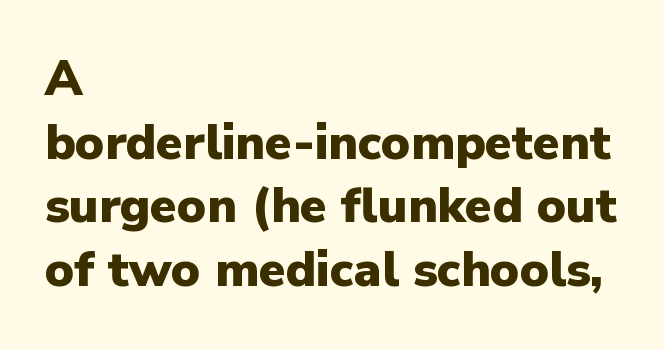
Rows of type keep a routine distance in the vertical direction. You could not count columns in this text — the font is proportionally spaced. You can tell it's not italic because the verticals are truly vertical. Underline: absent.
